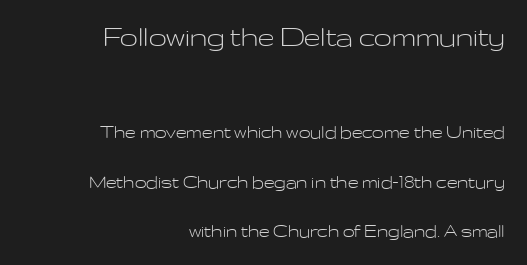
Weight: not bold — regular or lighter. The passage shown begins with its larger block and ends with its smaller one. These lines are composed in type without serifs. This is roman type, the default non-slanted kind. A clean baseline with only descenders dipping below it. Casual observation: everything's shoved over to the right.
